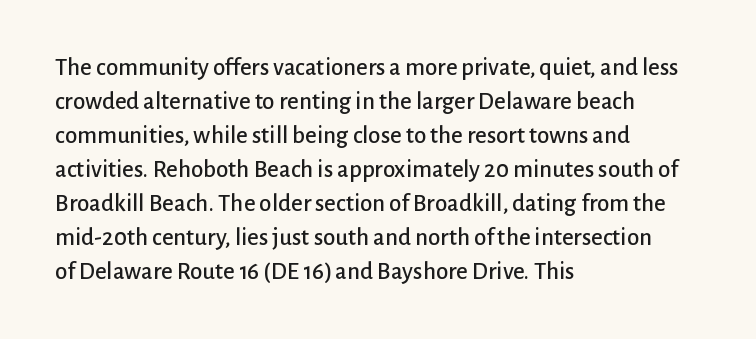
The image shows 25 px text type, upright; set left-aligned, normal line spacing (1.36x), normal letter spacing, not underlined.
